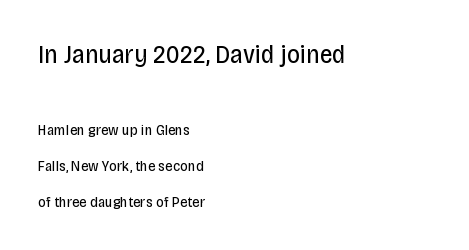
The image shows 26 px text type, upright; set left-aligned, loose line spacing (2.39x), normal letter spacing, not underlined; the first (top) block is 1.73x larger.
